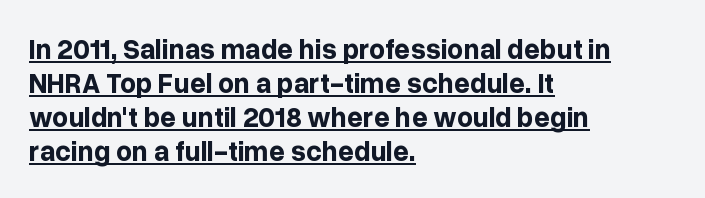
A typographer would call this underscored text. A typesetter would call this proportional, since set widths differ per character. The paragraph shown leans on its left margin. The line texture is even and compact thanks to regular tracking. No italicization has been applied; the sample stays upright. You can tell from the bare stems that sans-serif type was used.
